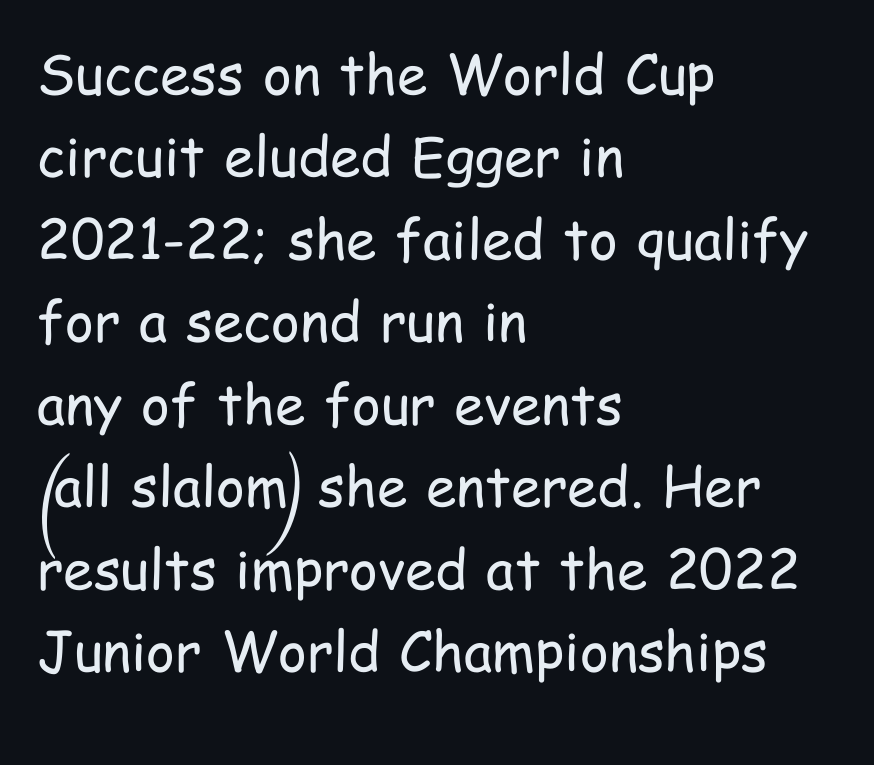
Q: Is the text bold? A: No.
Q: Is the text italic (slanted)? A: No, it is upright.
Q: Is the typeface a serif or a sans-serif typeface? A: Sans-serif.
Q: Is the text underlined? A: No.
Q: How is the paragraph aligned? A: Left-aligned.
Q: Is the spacing between letters normal or unusually wide? A: Normal.
Q: Is the spacing between lines tight, normal or loose? A: Normal.
Q: Width (condensed, normal, or wide)? A: Condensed.
Q: Stroke contrast? A: Low.
Q: x-height? A: Medium.
Q: Monospaced? A: No.
